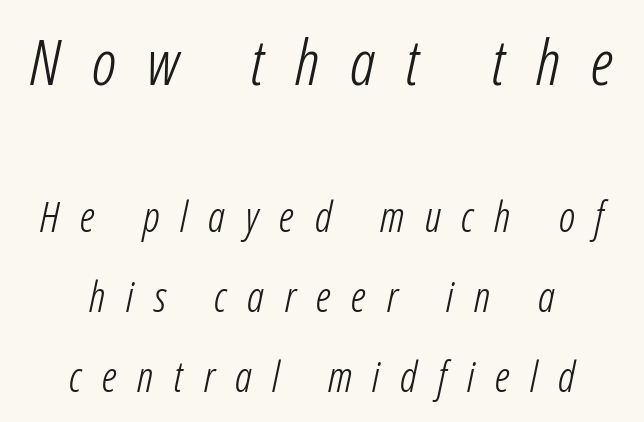
The image shows 63 px light, condensed type, italic (leaning right); set centered, loose line spacing (1.9x), unusually wide letter spacing (+0.49 em), not underlined; the first (top) block is 1.5x larger; low stroke contrast and a medium x-height.
